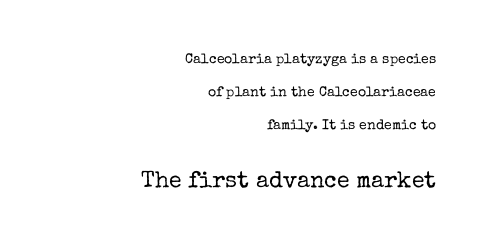
Do the letters lean? They stand straight. The type is set solid horizontally, with unmodified tracking. Visually the block forms a straight wall on the right and a jagged coastline on the left. Vertically, the passage feels expansive, rows floating well apart. Top chunk: small. Bottom chunk: large.
